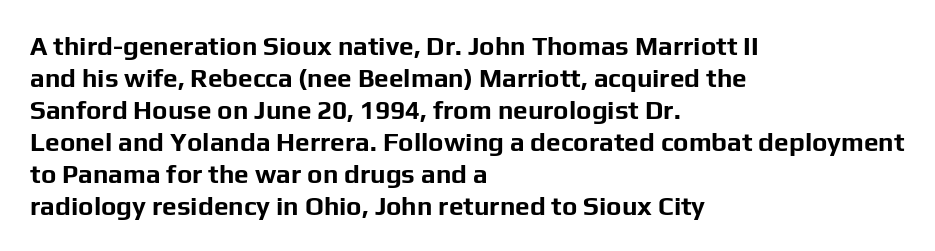
Q: Is the text bold? A: Yes.
Q: Is the text italic (slanted)? A: No, it is upright.
Q: Is the text underlined? A: No.
Q: How is the paragraph aligned? A: Left-aligned.
Q: Is the spacing between letters normal or unusually wide? A: Normal.
